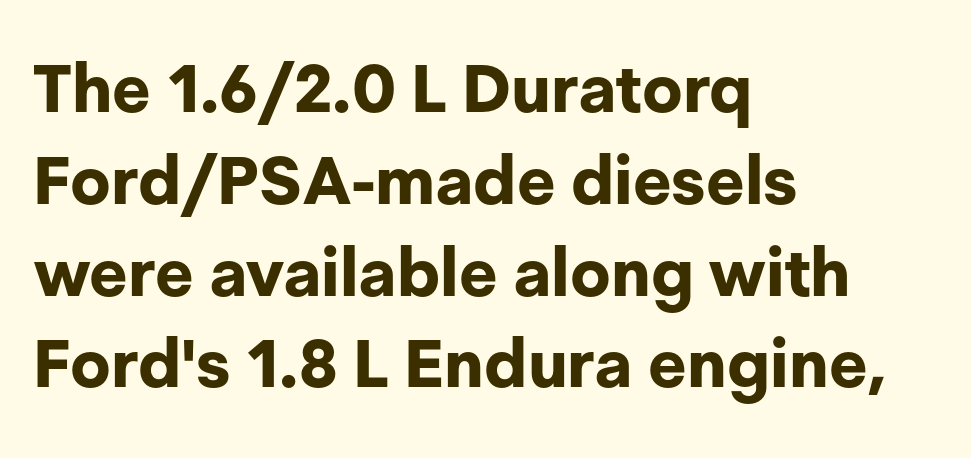
The image shows 67 px bold sans-serif type, upright; set left-aligned, normal line spacing (1.37x), normal letter spacing, not underlined; low stroke contrast and a medium x-height.
